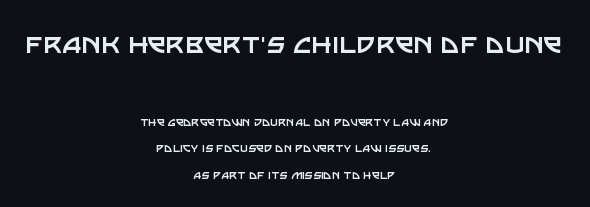
{"serif": "no", "italic": "no", "bold": "no", "weight": "regular", "width": "normal", "stroke_contrast": "low", "x_height": "large", "monospaced": "no", "underline": "no", "align": "center", "line_spacing_ratio": 1.89, "letter_spacing": "normal", "letter_spacing_em": 0.0, "larger_block": "first", "size_ratio": 2.36, "glyph_px": 33}
